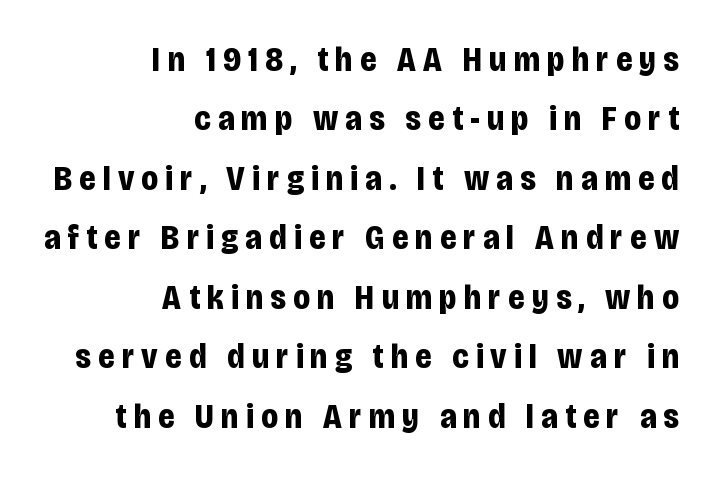
The image shows 34 px bold, condensed sans-serif type, upright; set right-aligned, line spacing 1.75x, unusually wide letter spacing (+0.21 em), not underlined; low stroke contrast and a large x-height.
